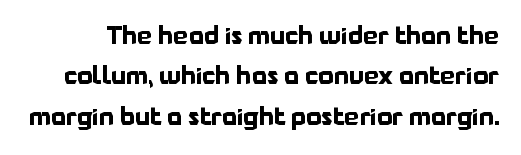
The image shows 24 px bold type, upright; set normal line spacing (1.68x), normal letter spacing, not underlined.
